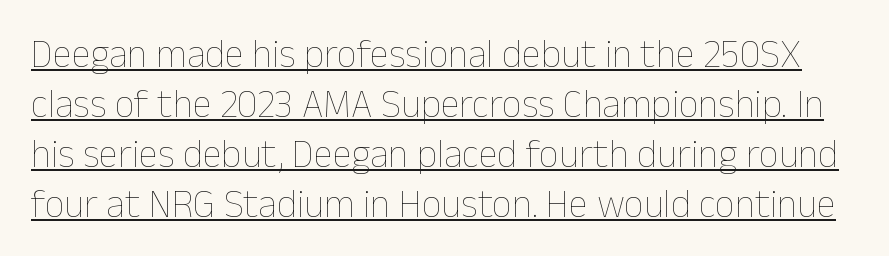
Nope, not italic — everything's standing straight. Think of a printed novel: that variable character pitch is what you see here. The face looks like a standard text weight, possibly lighter. Vertical spacing — default.
